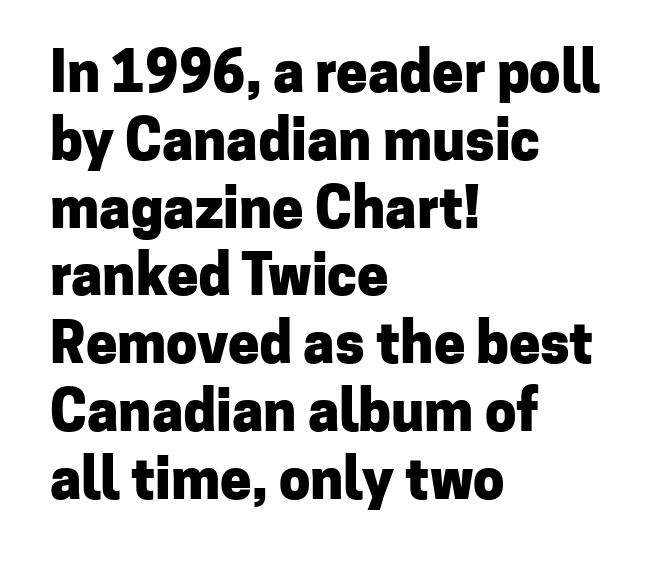
{"serif": "no", "italic": "no", "bold": "yes", "weight": "heavy", "width": "normal", "stroke_contrast": "low", "x_height": "medium", "monospaced": "no", "underline": "no", "align": "left", "line_spacing_ratio": 1.21, "letter_spacing": "normal", "letter_spacing_em": 0.0, "glyph_px": 56}
